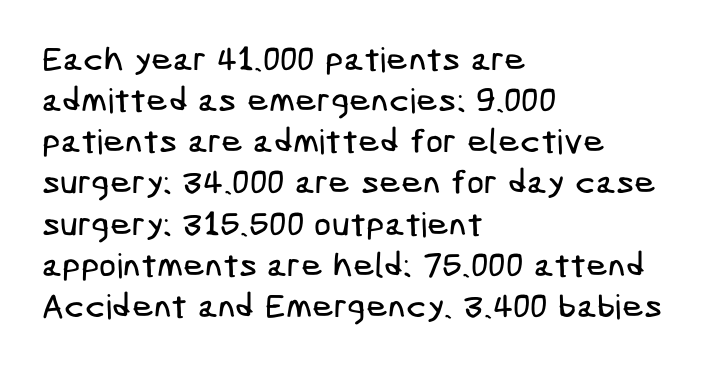
{"serif": "no", "width": "condensed", "stroke_contrast": "low", "x_height": "medium", "underline": "no", "align": "left", "line_spacing_ratio": 1.21, "letter_spacing": "normal", "letter_spacing_em": 0.0, "glyph_px": 34}
